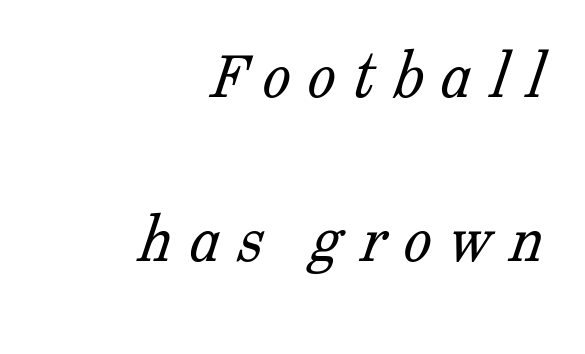
Line ends are locked; line starts wander. The space beneath each line is pristine and unruled. Tracking value appears strongly positive — letters spread wide. These lines are composed in type with serifs. Weight: not bold — regular or lighter. A typesetter would call this proportional, since set widths differ per character.
